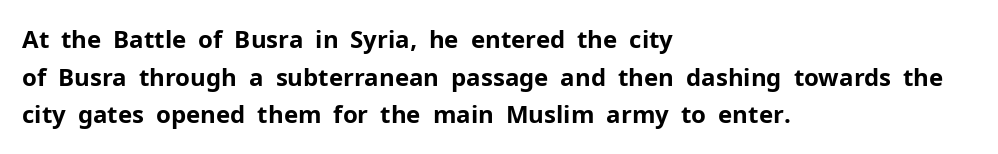
Q: Is the text bold? A: Yes.
Q: Is the text italic (slanted)? A: No, it is upright.
Q: Is the text underlined? A: No.
Q: How is the paragraph aligned? A: Left-aligned.
Q: Is the spacing between letters normal or unusually wide? A: Normal.
Q: Is the spacing between lines tight, normal or loose? A: Normal.
